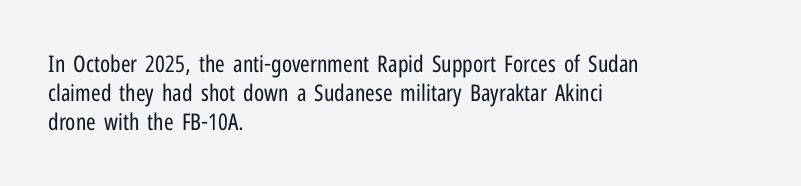
Q: Is the text bold? A: No.
Q: Is the text italic (slanted)? A: No, it is upright.
Q: Is the text underlined? A: No.
Q: How is the paragraph aligned? A: Left-aligned.
Q: Is the spacing between letters normal or unusually wide? A: Normal.
Q: Is the spacing between lines tight, normal or loose? A: Normal.
